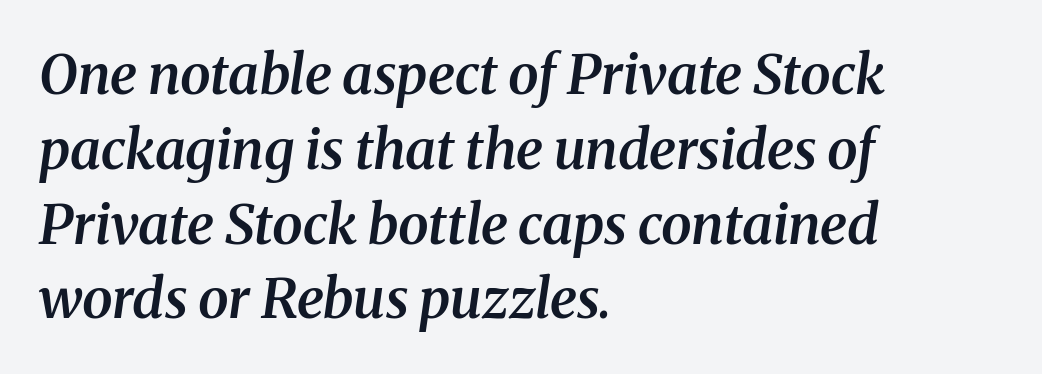
Q: Is the text bold? A: Semi-bold.
Q: Is the text italic (slanted)? A: Yes, it leans right by about 8 degrees.
Q: Is the typeface a serif or a sans-serif typeface? A: Serif.
Q: Is the text underlined? A: No.
Q: How is the paragraph aligned? A: Left-aligned.
Q: Is the spacing between letters normal or unusually wide? A: Normal.
Q: Is the spacing between lines tight, normal or loose? A: Normal.
Q: Width (condensed, normal, or wide)? A: Normal.
Q: Stroke contrast? A: Medium.
Q: x-height? A: Medium.
Q: Monospaced? A: No.
